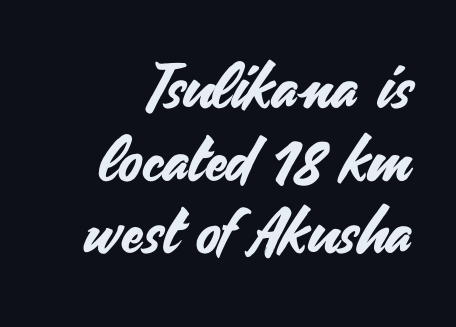
The image shows 62 px sans-serif type; set line spacing 1.17x, normal letter spacing, not underlined; medium stroke contrast and a small x-height.
